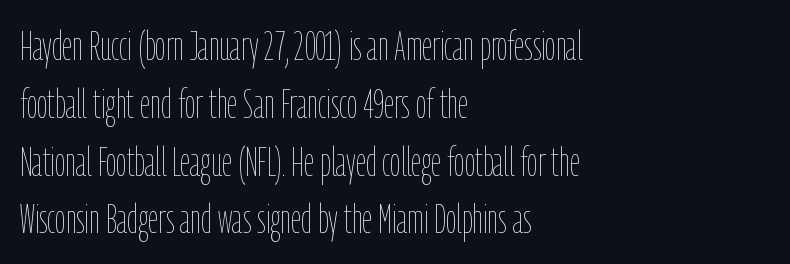
{"italic": "no", "bold": "no", "weight": "thin", "width": "condensed", "stroke_contrast": "low", "x_height": "medium", "monospaced": "no", "underline": "no", "align": "left", "line_spacing": "normal", "line_spacing_ratio": 1.41, "letter_spacing": "normal", "letter_spacing_em": 0.0, "glyph_px": 41}
